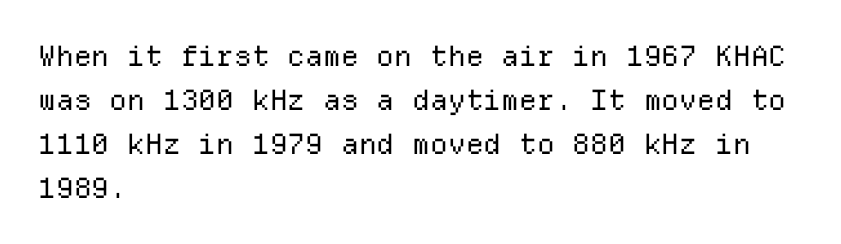
The image shows 28 px regular-weight sans-serif type, upright, monospaced; set left-aligned, normal line spacing (1.57x), normal letter spacing, not underlined; low stroke contrast and a medium x-height.
